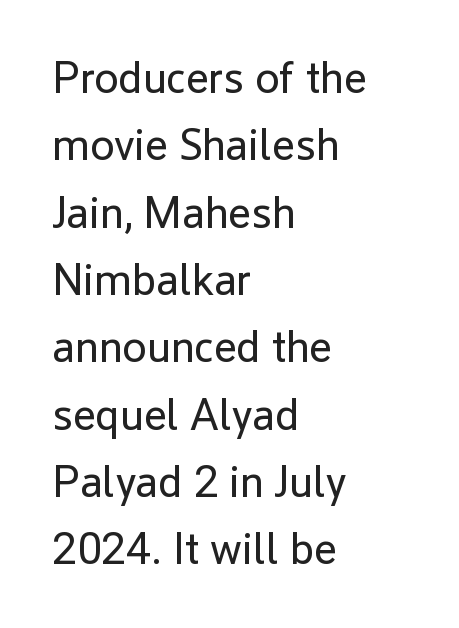
Q: Is the text bold? A: No.
Q: Is the text italic (slanted)? A: No, it is upright.
Q: Is the typeface a serif or a sans-serif typeface? A: Sans-serif.
Q: Is the text underlined? A: No.
Q: How is the paragraph aligned? A: Left-aligned.
Q: Is the spacing between letters normal or unusually wide? A: Normal.
Q: Is the spacing between lines tight, normal or loose? A: Normal.
Q: Width (condensed, normal, or wide)? A: Normal.
Q: Stroke contrast? A: Low.
Q: x-height? A: Medium.
Q: Monospaced? A: No.
